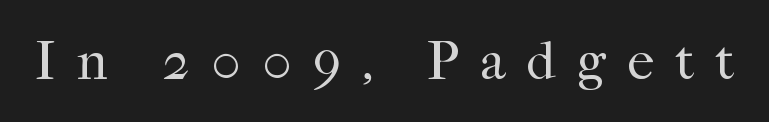
{"serif": "yes", "italic": "no", "bold": "no", "weight": "regular", "width": "normal", "stroke_contrast": "high", "x_height": "medium", "monospaced": "no", "underline": "no", "letter_spacing": "wide", "letter_spacing_em": 0.39, "glyph_px": 54}
